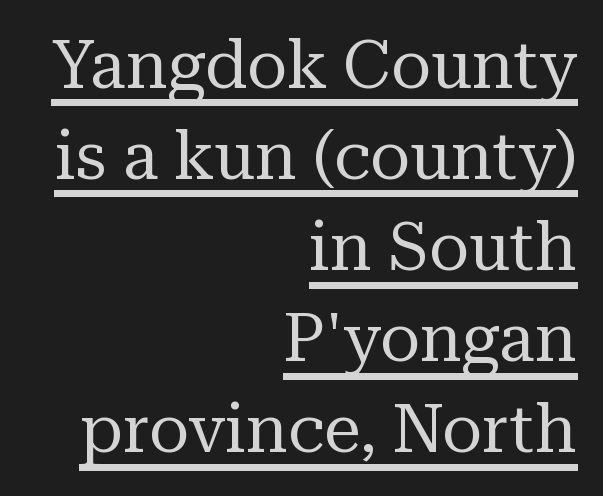
The image shows 66 px regular-weight serif type, upright; set right-aligned, normal line spacing (1.38x), normal letter spacing, underlined; medium stroke contrast and a medium x-height.
